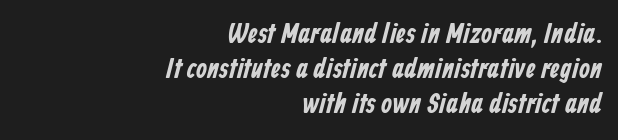
The image shows 28 px condensed sans-serif type; set right-aligned, normal line spacing (1.25x), normal letter spacing, not underlined; low stroke contrast and a medium x-height.
